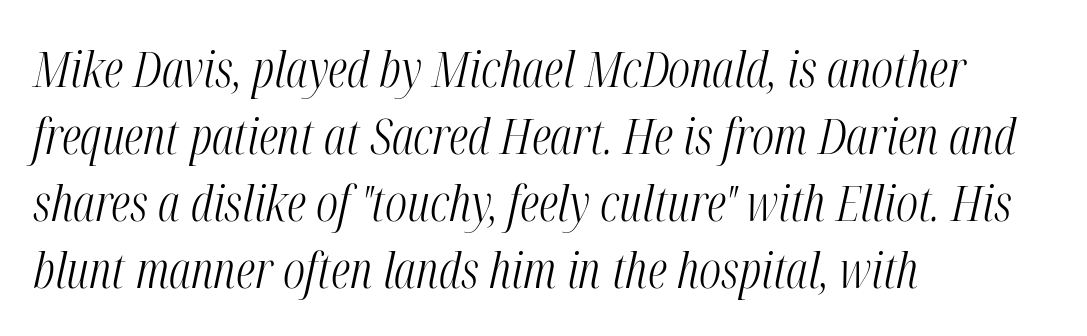
The image shows 50 px light, condensed type, italic (leaning right); set left-aligned, normal line spacing (1.34x), normal letter spacing, not underlined; medium stroke contrast and a medium x-height.
